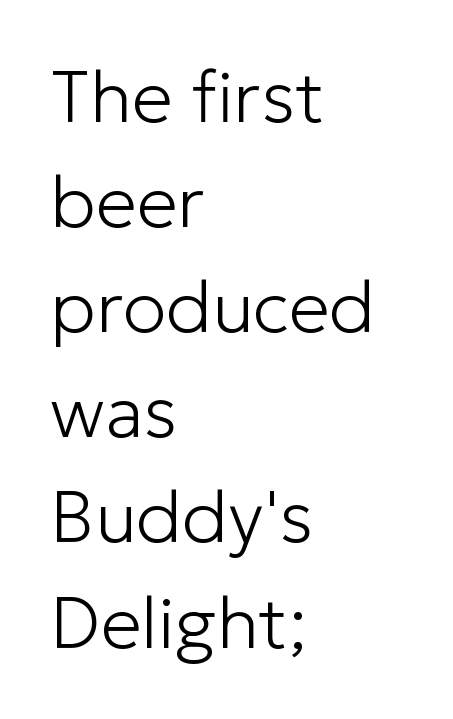
The image shows 73 px light sans-serif type, upright; set left-aligned, normal line spacing (1.44x), normal letter spacing, not underlined; low stroke contrast and a medium x-height.
